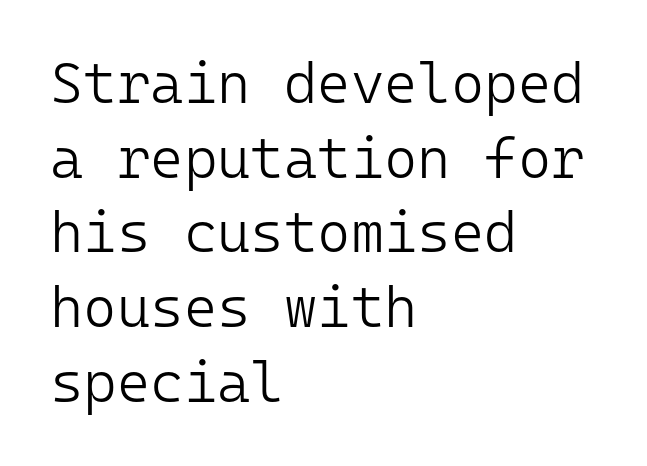
The image shows 57 px light sans-serif type, upright, monospaced; set left-aligned, normal line spacing (1.31x), normal letter spacing, not underlined; low stroke contrast and a medium x-height.
